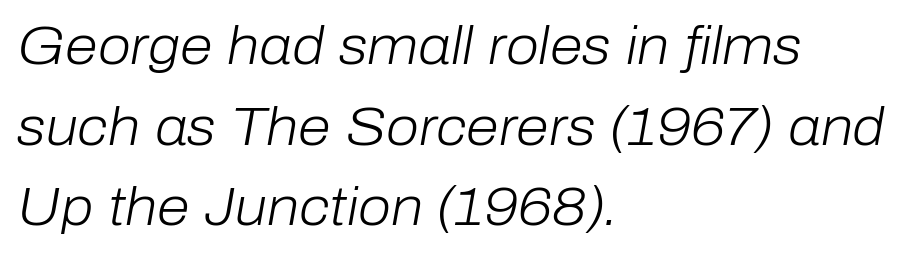
Q: Is the text bold? A: No.
Q: Is the text italic (slanted)? A: Yes, it leans right by about 10 degrees.
Q: Is the text underlined? A: No.
Q: How is the paragraph aligned? A: Left-aligned.
Q: Is the spacing between letters normal or unusually wide? A: Normal.
Q: Is the spacing between lines tight, normal or loose? A: Normal.
Q: Width (condensed, normal, or wide)? A: Normal.
Q: Stroke contrast? A: Low.
Q: x-height? A: Medium.
Q: Monospaced? A: No.
